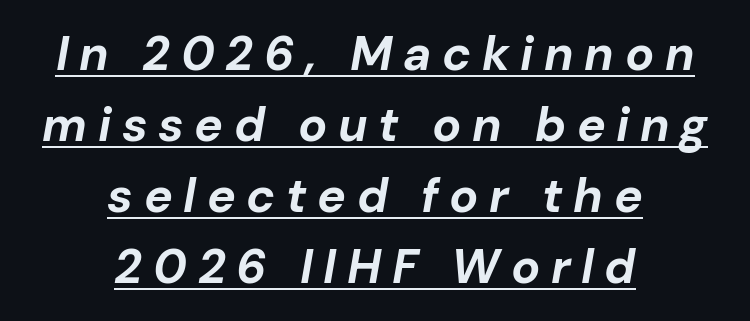
Proportional: the letters do not fall into vertical columns. A typesetter would call this leading conventional body-copy spacing. Compared with typical body copy, the letter spacing here is much looser. The sample's only ornament is a line tracing under the words.
